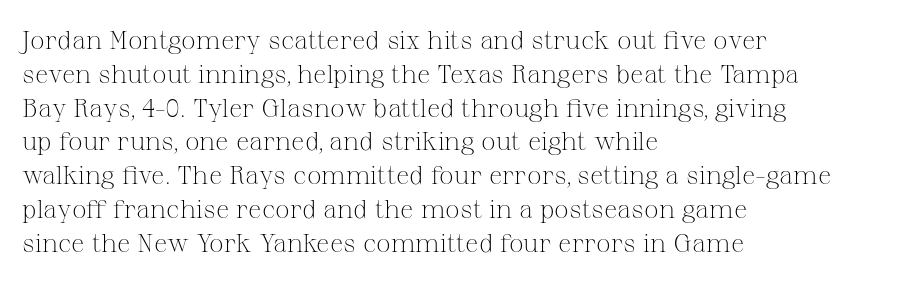
Q: Is the text bold? A: No.
Q: Is the text italic (slanted)? A: No, it is upright.
Q: Is the text underlined? A: No.
Q: How is the paragraph aligned? A: Left-aligned.
Q: Is the spacing between letters normal or unusually wide? A: Normal.
Q: Is the spacing between lines tight, normal or loose? A: Normal.
